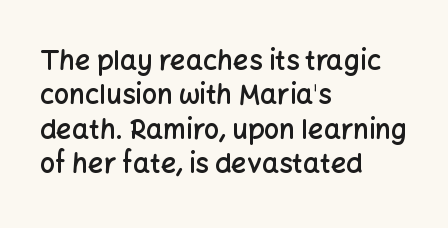
The image shows 27 px text type, upright; set left-aligned, normal line spacing (1.27x), normal letter spacing, not underlined.
